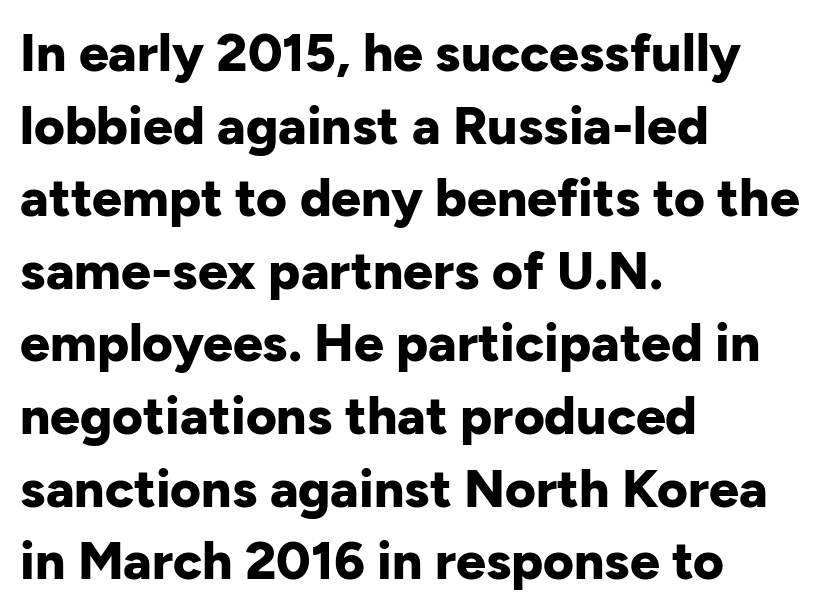
Q: Is the text bold? A: Yes.
Q: Is the text italic (slanted)? A: No, it is upright.
Q: Is the typeface a serif or a sans-serif typeface? A: Sans-serif.
Q: Is the text underlined? A: No.
Q: How is the paragraph aligned? A: Left-aligned.
Q: Is the spacing between letters normal or unusually wide? A: Normal.
Q: Is the spacing between lines tight, normal or loose? A: Normal.
Q: Width (condensed, normal, or wide)? A: Normal.
Q: Stroke contrast? A: Low.
Q: x-height? A: Medium.
Q: Monospaced? A: No.
